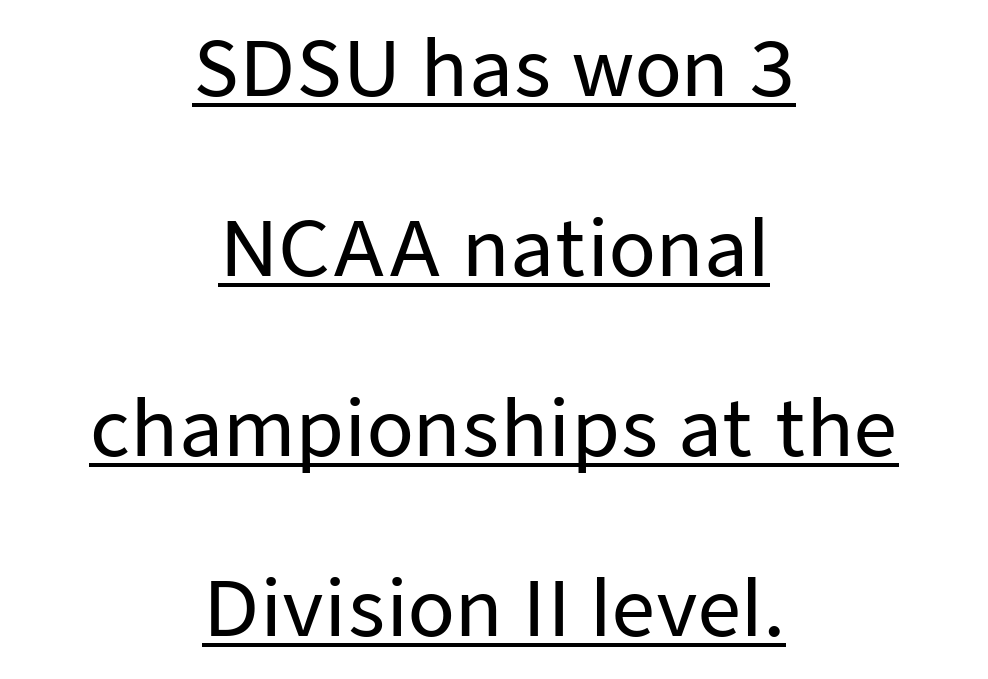
Q: Is the text italic (slanted)? A: No, it is upright.
Q: Is the typeface a serif or a sans-serif typeface? A: Sans-serif.
Q: Is the text underlined? A: Yes.
Q: How is the paragraph aligned? A: Centered.
Q: Is the spacing between letters normal or unusually wide? A: Normal.
Q: Is the spacing between lines tight, normal or loose? A: Loose.
Q: Width (condensed, normal, or wide)? A: Normal.
Q: Stroke contrast? A: Low.
Q: x-height? A: Medium.
Q: Monospaced? A: No.
